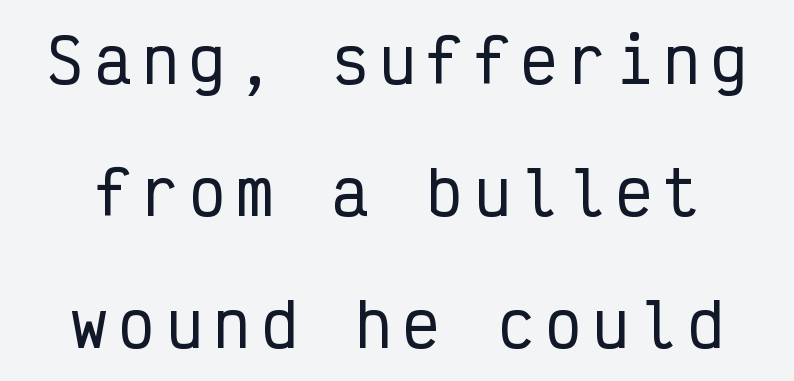
Q: Is the text italic (slanted)? A: No, it is upright.
Q: Is the typeface a serif or a sans-serif typeface? A: Sans-serif.
Q: Is the text underlined? A: No.
Q: Is the spacing between lines tight, normal or loose? A: Loose.
Q: Width (condensed, normal, or wide)? A: Condensed.
Q: Stroke contrast? A: Low.
Q: x-height? A: Medium.
Q: Monospaced? A: Yes.
